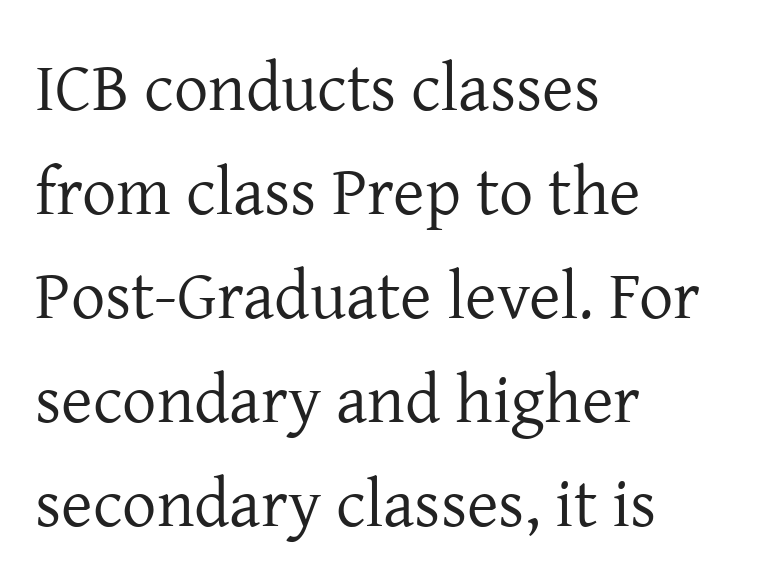
The image shows 68 px regular-weight serif type, upright; set left-aligned, normal line spacing (1.53x), normal letter spacing, not underlined; low stroke contrast and a medium x-height.
